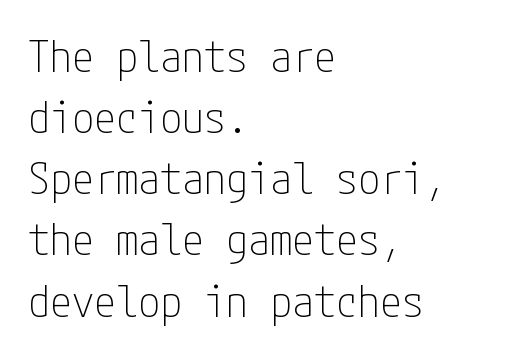
The image shows 44 px thin, condensed sans-serif type, upright; set left-aligned, normal line spacing (1.39x), normal letter spacing, not underlined; low stroke contrast and a medium x-height.
